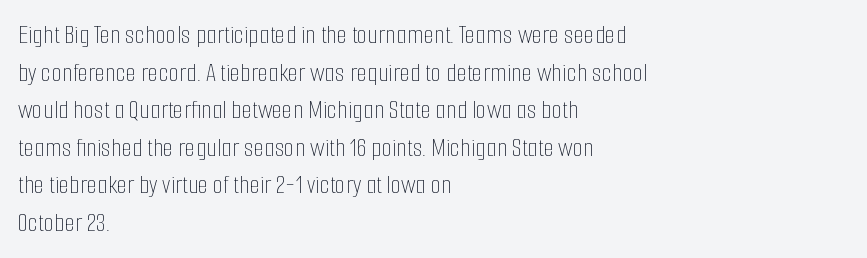
Q: Is the text bold? A: No.
Q: Is the text italic (slanted)? A: No, it is upright.
Q: Is the text underlined? A: No.
Q: How is the paragraph aligned? A: Left-aligned.
Q: Is the spacing between letters normal or unusually wide? A: Normal.
Q: Is the spacing between lines tight, normal or loose? A: Normal.
